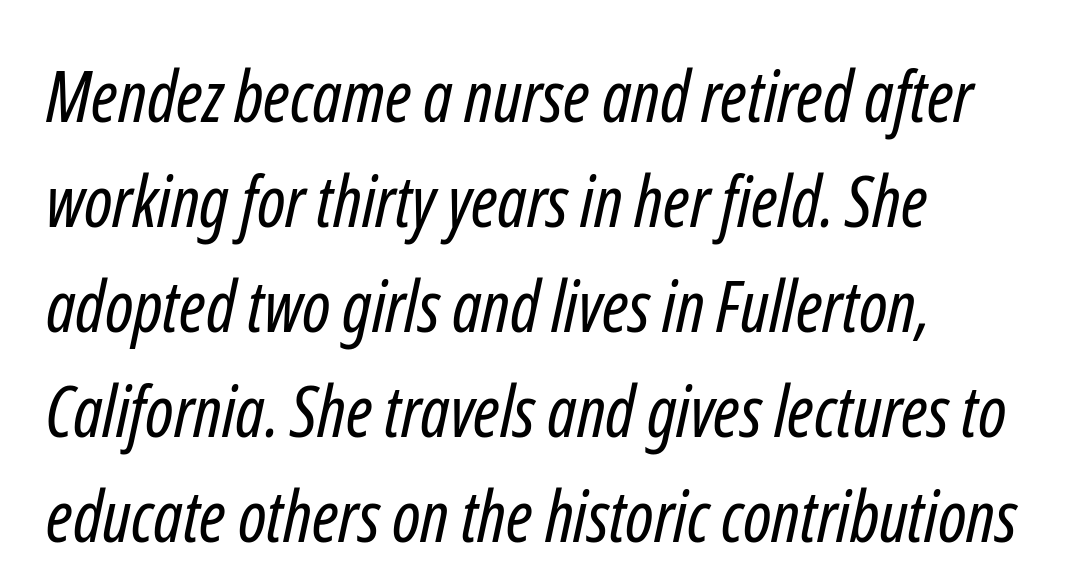
Q: Is the text bold? A: No.
Q: Is the typeface a serif or a sans-serif typeface? A: Sans-serif.
Q: Is the text underlined? A: No.
Q: How is the paragraph aligned? A: Left-aligned.
Q: Is the spacing between letters normal or unusually wide? A: Normal.
Q: Is the spacing between lines tight, normal or loose? A: Normal.
Q: Width (condensed, normal, or wide)? A: Condensed.
Q: Stroke contrast? A: Low.
Q: x-height? A: Medium.
Q: Monospaced? A: No.
